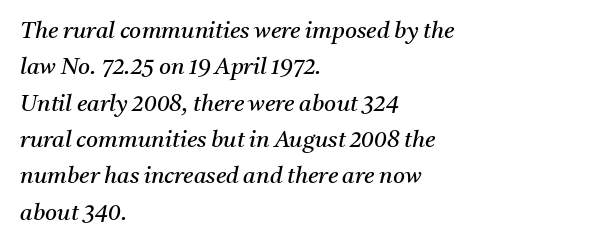
{"italic": "yes", "lean": "right", "slant_degrees": 11, "bold": "no", "underline": "no", "align": "left", "line_spacing": "normal", "line_spacing_ratio": 1.58, "letter_spacing": "normal", "letter_spacing_em": 0.0, "glyph_px": 23}
